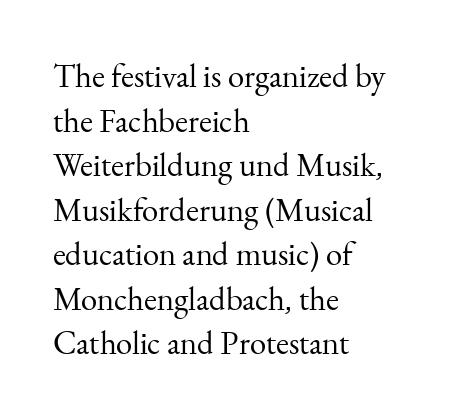
Students, note that the glyphs here touch the page at normal intervals. A typesetter would label this face a serif. When letters stand straight like this, we call the style roman or upright. Reading down the column, the eye jumps a familiar distance to each next line. No heavy texture on the line: the type isn't bold.
